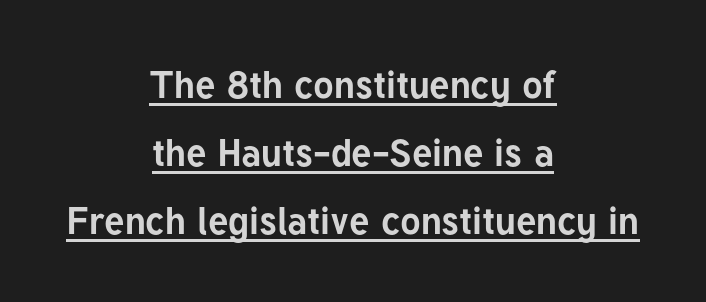
{"serif": "no", "italic": "no", "bold": "yes", "weight": "bold", "width": "normal", "stroke_contrast": "low", "x_height": "medium", "monospaced": "no", "underline": "yes", "align": "center", "line_spacing_ratio": 1.79, "letter_spacing": "normal", "letter_spacing_em": 0.0, "glyph_px": 38}
